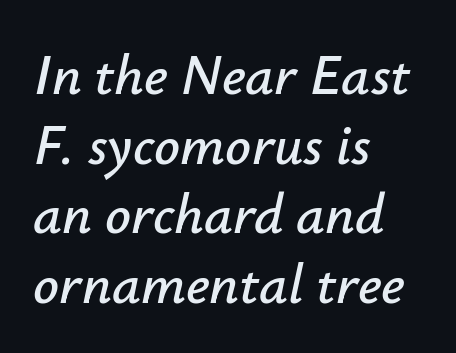
The setting favours the left margin, as ordinary paragraphs usually do. Do the characters align in a grid? No, the font is proportional. Plain, unruled lines of type. Characters follow at the spacing the type designer built in.
